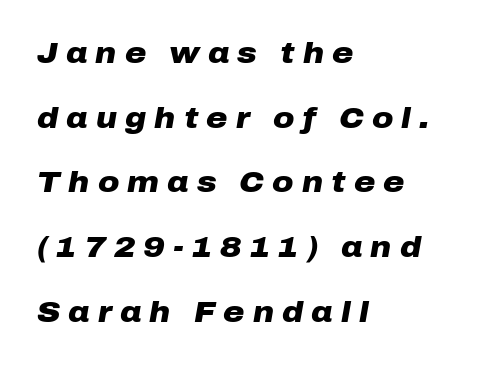
{"italic": "yes", "lean": "right", "slant_degrees": 10, "bold": "yes", "weight": "heavy", "width": "wide", "stroke_contrast": "low", "x_height": "medium", "monospaced": "no", "underline": "no", "align": "left", "line_spacing": "loose", "line_spacing_ratio": 2.23, "letter_spacing": "wide", "letter_spacing_em": 0.28, "glyph_px": 29}
